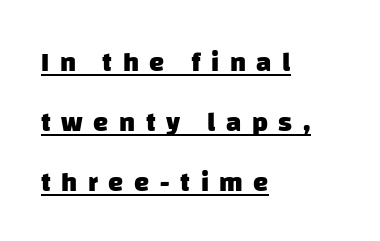
These lines stack with their left ends in a neat column. Decoration check: the copy is underlined. Summary of vertical rhythm: relaxed, with wide interline spacing. Heavy, bold letterforms. The rendering inserts visible extra space after every character.
